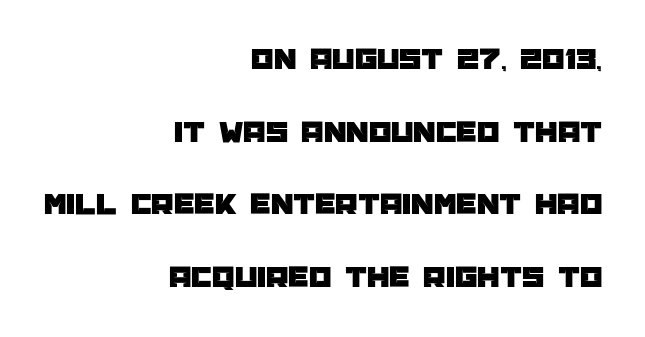
Q: Is the text italic (slanted)? A: No, it is upright.
Q: Is the typeface a serif or a sans-serif typeface? A: Sans-serif.
Q: Is the text underlined? A: No.
Q: How is the paragraph aligned? A: Right-aligned.
Q: Is the spacing between letters normal or unusually wide? A: Normal.
Q: Is the spacing between lines tight, normal or loose? A: Loose.
Q: Width (condensed, normal, or wide)? A: Normal.
Q: Stroke contrast? A: Low.
Q: x-height? A: Large.
Q: Monospaced? A: No.
